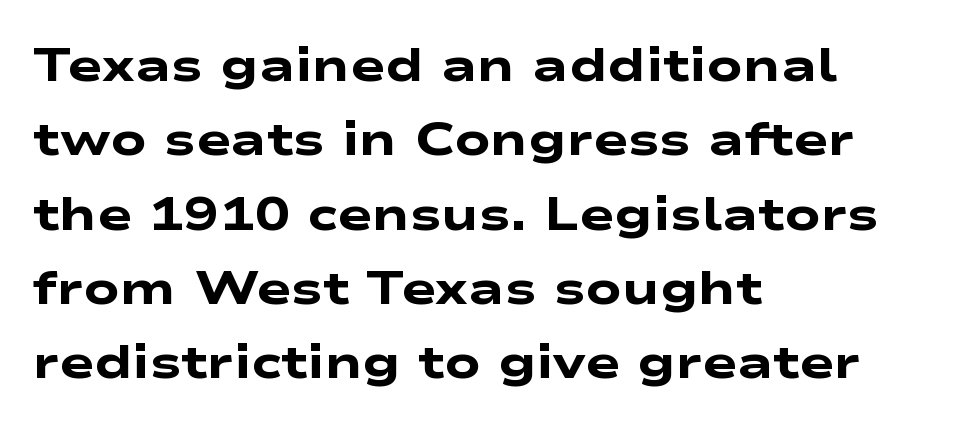
{"serif": "no", "bold": "yes", "weight": "heavy", "width": "wide", "stroke_contrast": "low", "x_height": "medium", "monospaced": "no", "underline": "no", "align": "left", "line_spacing": "normal", "line_spacing_ratio": 1.58, "letter_spacing": "normal", "letter_spacing_em": 0.0, "glyph_px": 47}
